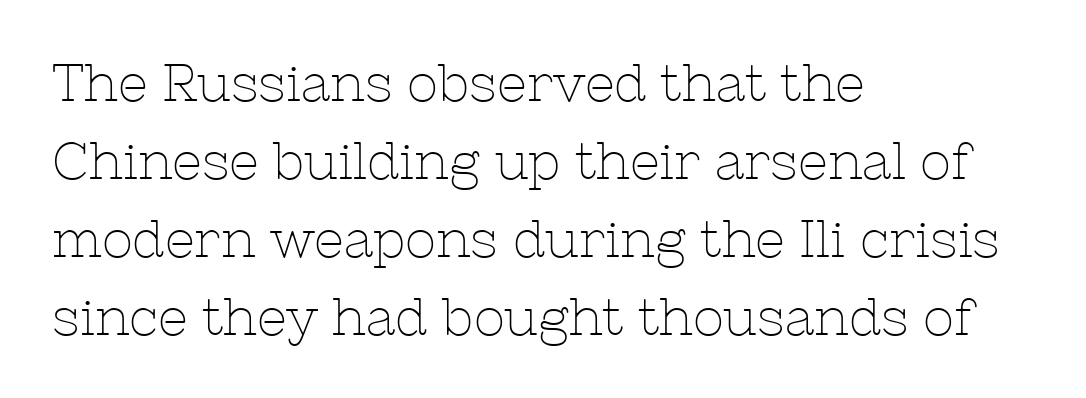
Regular leading. The typeface chosen for these lines features serifs. No extra tracking has been applied to these lines. Each letter keeps its own natural width here, so spacing adapts to shape.
